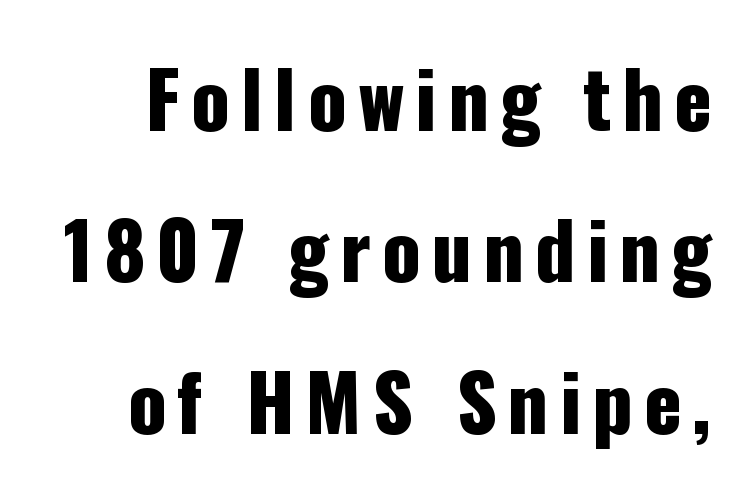
Q: Is the text italic (slanted)? A: No, it is upright.
Q: Is the typeface a serif or a sans-serif typeface? A: Sans-serif.
Q: Is the text underlined? A: No.
Q: Is the spacing between lines tight, normal or loose? A: Loose.
Q: Width (condensed, normal, or wide)? A: Condensed.
Q: Stroke contrast? A: Low.
Q: x-height? A: Medium.
Q: Monospaced? A: No.
